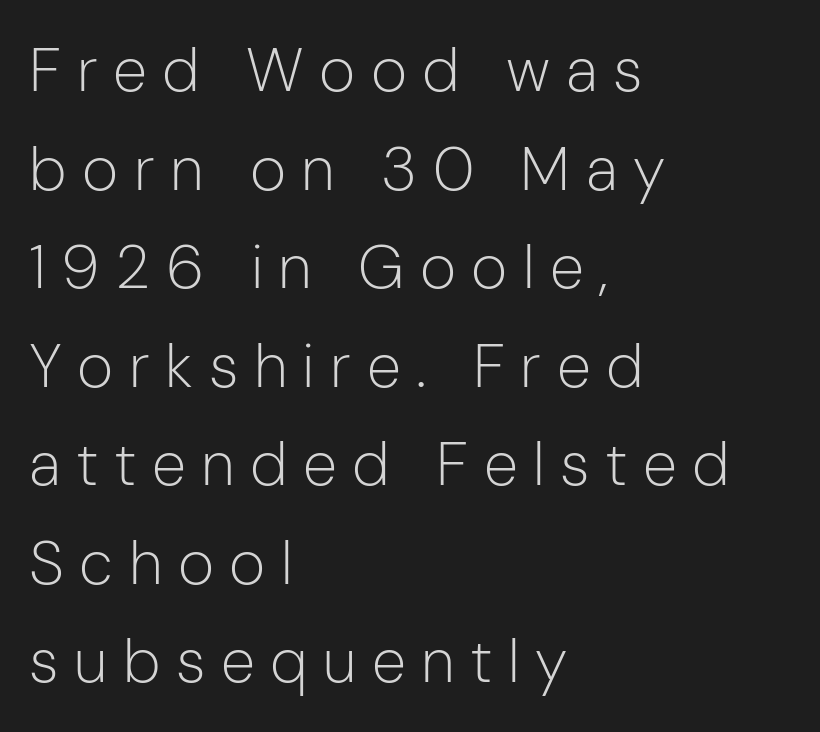
{"serif": "no", "italic": "no", "bold": "no", "weight": "light", "width": "normal", "stroke_contrast": "low", "x_height": "medium", "monospaced": "no", "underline": "no", "align": "left", "line_spacing": "normal", "line_spacing_ratio": 1.59, "letter_spacing": "wide", "letter_spacing_em": 0.25, "glyph_px": 62}
